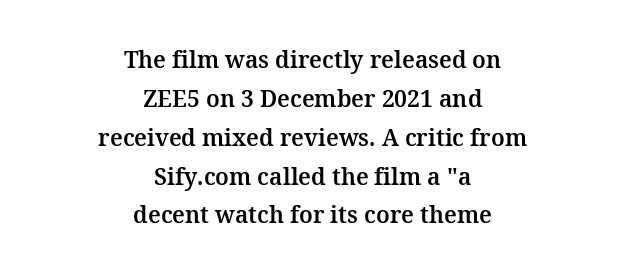
The image shows 23 px text type, upright; set centered, normal line spacing (1.69x), normal letter spacing, not underlined.
